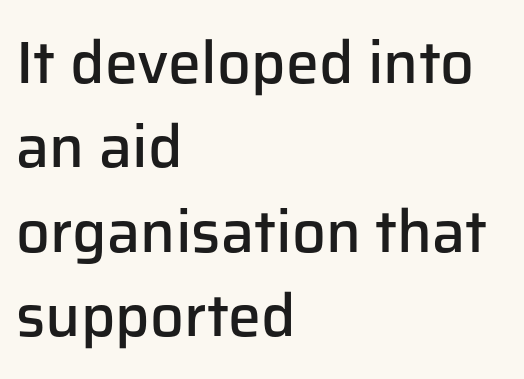
{"serif": "no", "italic": "no", "bold": "semi", "weight": "semibold", "width": "normal", "stroke_contrast": "low", "x_height": "medium", "monospaced": "no", "underline": "no", "align": "left", "line_spacing": "normal", "line_spacing_ratio": 1.43, "letter_spacing": "normal", "letter_spacing_em": 0.0, "glyph_px": 59}
